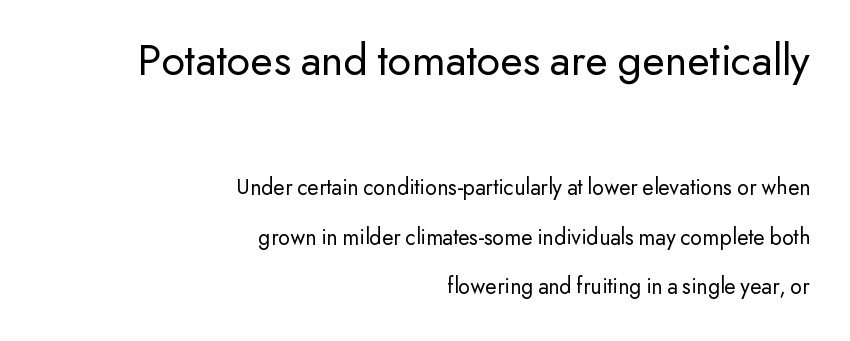
Horizontal alignment here is rightward, an uncommon choice for prose. Spacing verdict: proportional, widths tailored to each character. The passage shown is not underscored anywhere. Notice the wide empty band between every row — that's loose leading. Tracking here is standard; glyphs follow each other at the usual distance.
